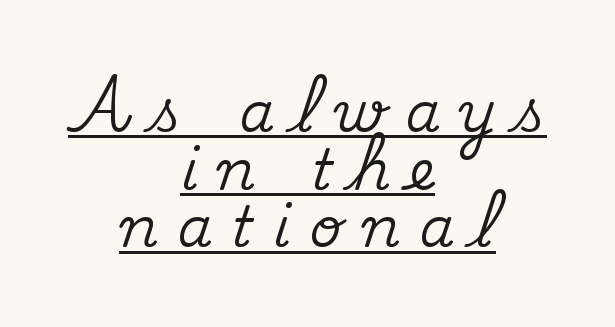
{"serif": "yes", "width": "normal", "stroke_contrast": "medium", "x_height": "small", "monospaced": "no", "underline": "yes", "align": "center", "line_spacing": "tight", "line_spacing_ratio": 1.03, "letter_spacing": "wide", "letter_spacing_em": 0.35, "glyph_px": 56}
